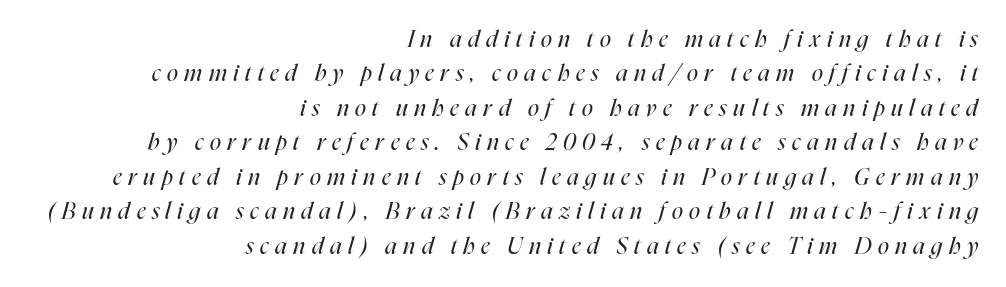
The image shows 23 px text type, italic (leaning right); set right-aligned, normal line spacing (1.5x), unusually wide letter spacing (+0.28 em), not underlined.
